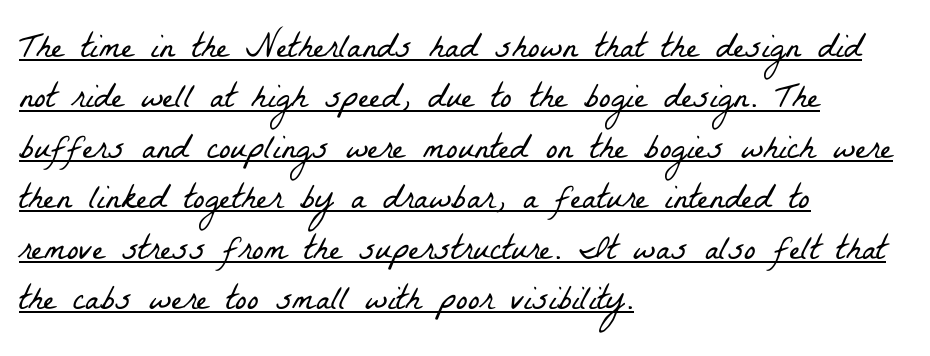
The image shows 35 px light, condensed serif type; set left-aligned, normal line spacing (1.44x), normal letter spacing, underlined; low stroke contrast and a medium x-height.
